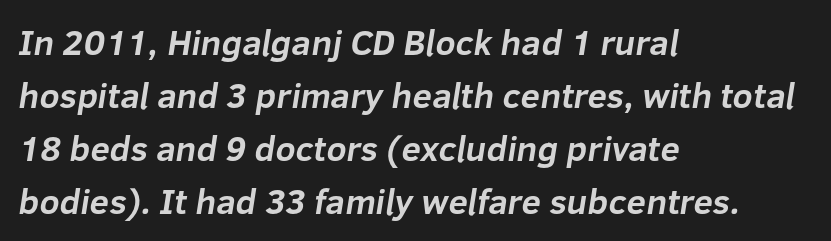
Q: Is the text bold? A: Yes.
Q: Is the typeface a serif or a sans-serif typeface? A: Sans-serif.
Q: Is the text underlined? A: No.
Q: How is the paragraph aligned? A: Left-aligned.
Q: Is the spacing between letters normal or unusually wide? A: Normal.
Q: Is the spacing between lines tight, normal or loose? A: Normal.
Q: Width (condensed, normal, or wide)? A: Normal.
Q: Stroke contrast? A: Low.
Q: x-height? A: Medium.
Q: Monospaced? A: No.
